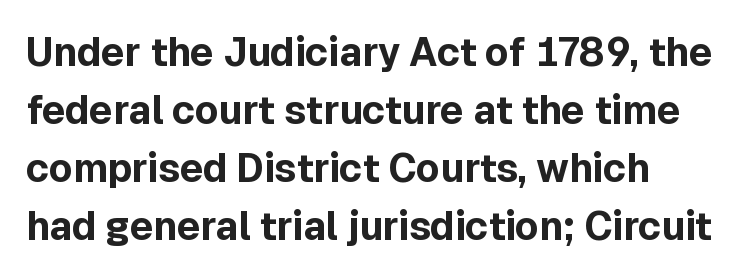
{"serif": "no", "italic": "no", "bold": "yes", "weight": "bold", "width": "normal", "x_height": "medium", "monospaced": "no", "underline": "no", "line_spacing": "normal", "line_spacing_ratio": 1.49, "letter_spacing": "normal", "letter_spacing_em": 0.0, "glyph_px": 39}
